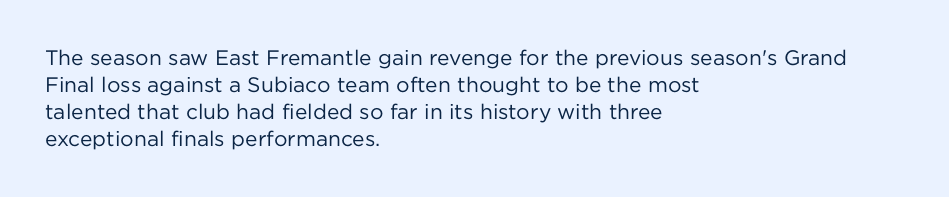
{"italic": "no", "bold": "no", "underline": "no", "align": "left", "line_spacing": "normal", "line_spacing_ratio": 1.29, "letter_spacing": "normal", "letter_spacing_em": 0.0, "glyph_px": 21}
